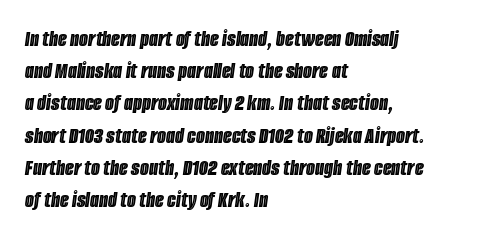
The image shows 23 px text type, italic (leaning right); set left-aligned, normal line spacing (1.4x), normal letter spacing, not underlined.
